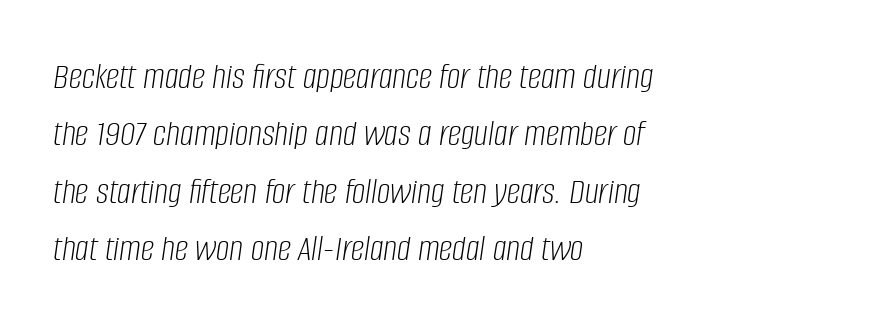
Q: Is the text bold? A: No.
Q: Is the text italic (slanted)? A: Yes, it leans right by about 8 degrees.
Q: Is the text underlined? A: No.
Q: How is the paragraph aligned? A: Left-aligned.
Q: Is the spacing between letters normal or unusually wide? A: Normal.
Q: Is the spacing between lines tight, normal or loose? A: Normal.
Q: Width (condensed, normal, or wide)? A: Condensed.
Q: Stroke contrast? A: Low.
Q: x-height? A: Large.
Q: Monospaced? A: No.
